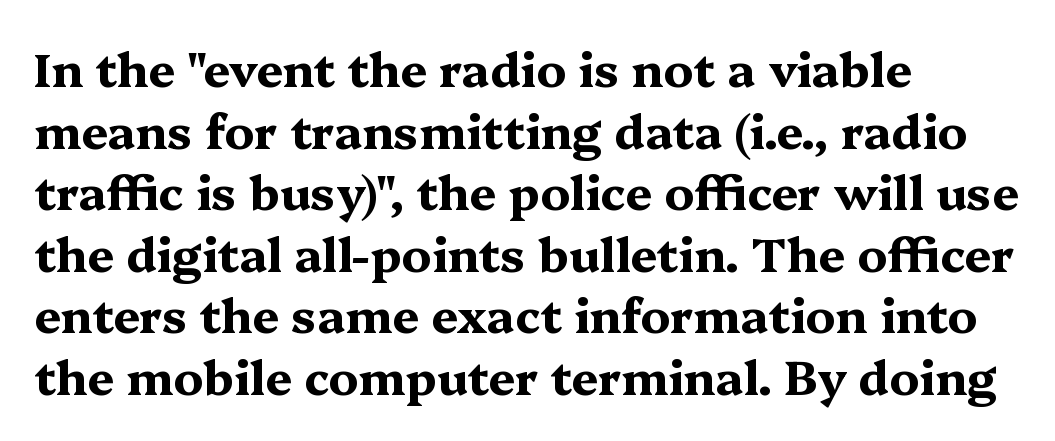
{"serif": "yes", "italic": "no", "bold": "yes", "weight": "bold", "width": "wide", "stroke_contrast": "medium", "x_height": "medium", "monospaced": "no", "underline": "no", "align": "left", "line_spacing": "normal", "line_spacing_ratio": 1.31, "letter_spacing": "normal", "letter_spacing_em": 0.0, "glyph_px": 47}
